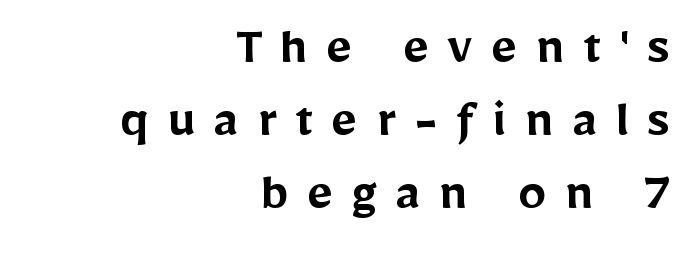
The image shows 57 px semibold sans-serif type, upright; set right-aligned, normal line spacing (1.28x), unusually wide letter spacing (+0.32 em), not underlined; low stroke contrast and a medium x-height.
